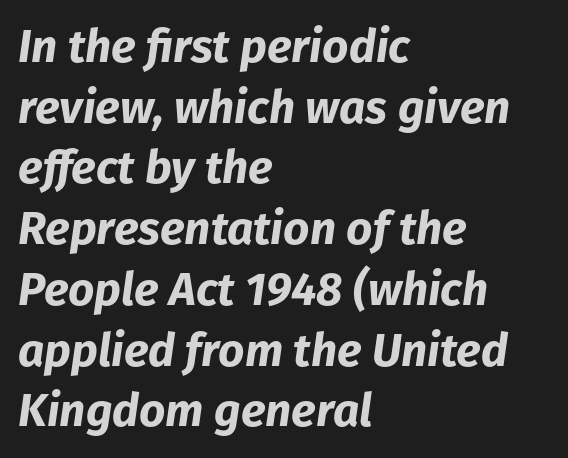
Honestly, there is no underline to notice here at all. In terms of posture, this sample is oblique. Each letter keeps its own natural width here, so spacing adapts to shape. The passage shown is emphatically bold. Spacing between characters is what you'd get straight out of the box.
